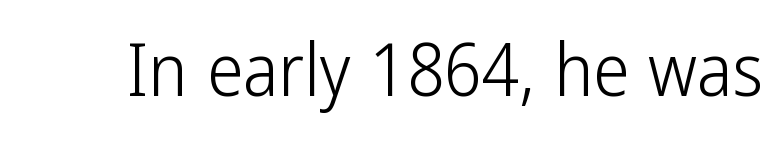
The image shows 73 px light, condensed sans-serif type, upright; set normal letter spacing, not underlined; low stroke contrast and a medium x-height.
